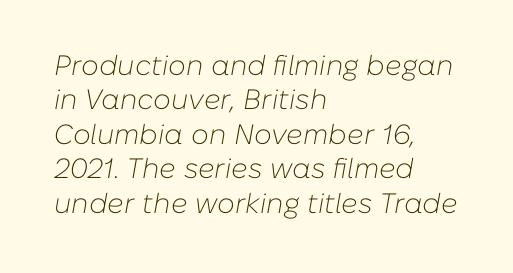
When letters slant like this, we call the style italic. Each letter keeps its own natural width here, so spacing adapts to shape. Words appear dense and cohesive because spacing is normal. Decoration check: the copy has no underline. Teacher's note: observe the even left margin — that is flush-left alignment.
